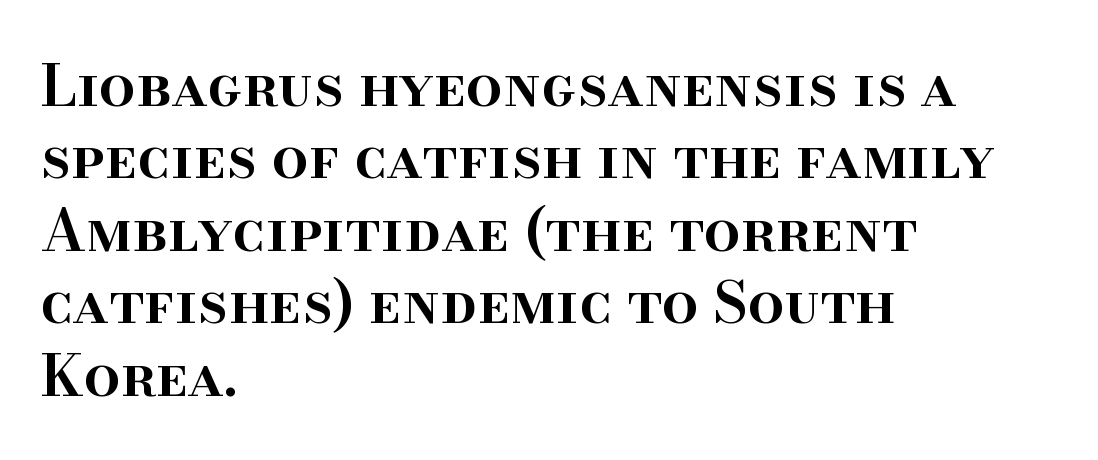
In terms of letterform style, serifs are clearly present. In terms of posture, this sample is upright. A typesetter would call this zero additional tracking. Is there much room between lines? A standard amount, neither cramped nor airy.
